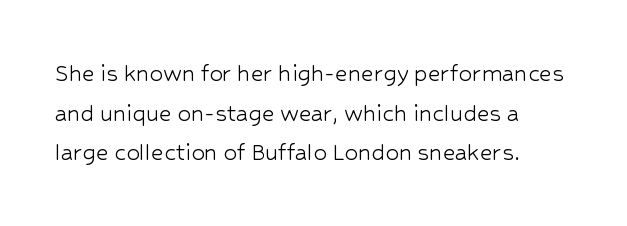
{"italic": "no", "bold": "no", "underline": "no", "align": "left", "line_spacing": "normal", "line_spacing_ratio": 1.47, "letter_spacing": "normal", "letter_spacing_em": 0.0, "glyph_px": 27}
